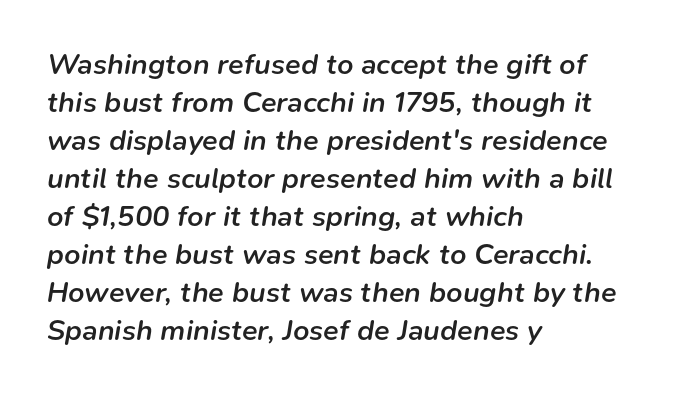
If you measured baseline to baseline, you'd find a middling distance. The rendering uses a semibold face; strokes are thickened but not to full bold. Rule under the text: the space is simply empty. Caption: standard tracking, unaltered. These lines are rendered in a variable-pitch font. The lines are quadded left.
